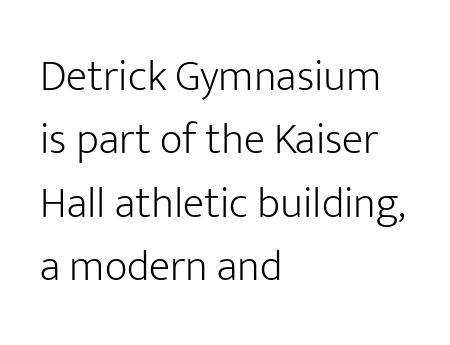
The image shows 44 px light sans-serif type, upright; set left-aligned, normal line spacing (1.44x), normal letter spacing, not underlined; low stroke contrast and a medium x-height.
